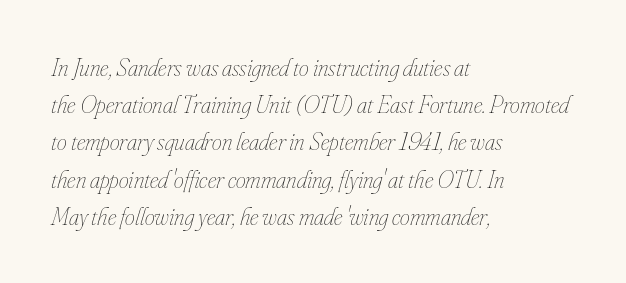
The foot of each line stays bare and open. This rendering leaves character spacing at its baseline value. Compared with a centered layout, this one pins lines to the left instead. Whoever set this chose a conventional vertical rhythm. No heavy texture on the line: the type isn't bold.
